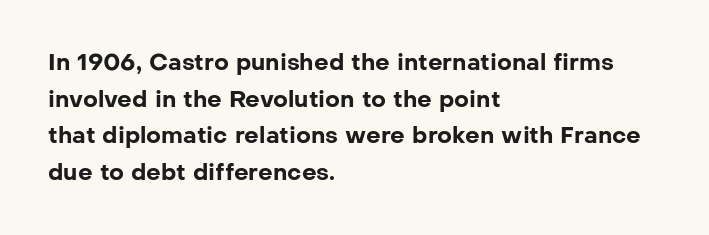
Q: Is the text bold? A: Yes.
Q: Is the text italic (slanted)? A: No, it is upright.
Q: Is the text underlined? A: No.
Q: How is the paragraph aligned? A: Left-aligned.
Q: Is the spacing between letters normal or unusually wide? A: Normal.
Q: Is the spacing between lines tight, normal or loose? A: Normal.
